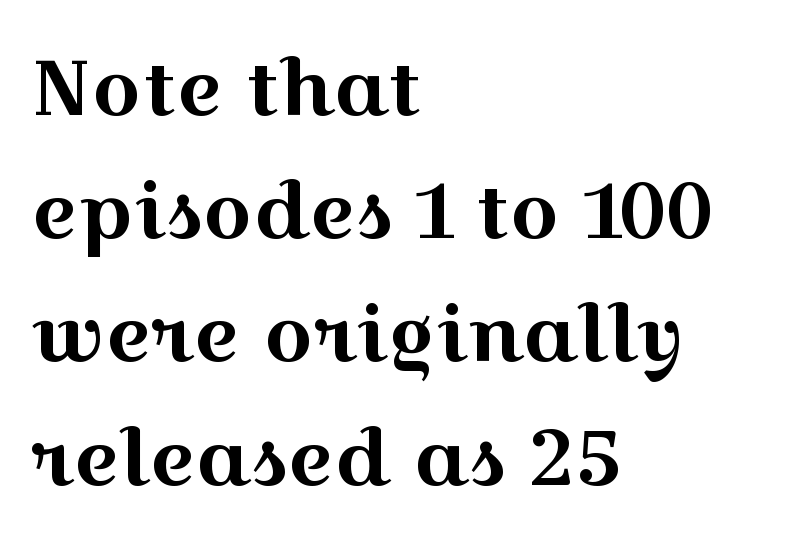
Characters follow at the spacing the type designer built in. Italic? Not at all — the glyphs are vertical. This sample keeps an unexceptional amount of space between lines. Quick note: underline off.
